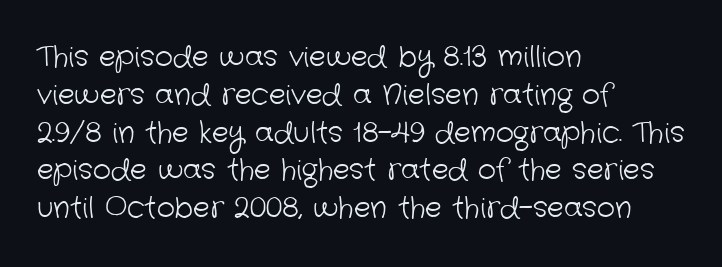
The image shows 28 px light sans-serif type; set left-aligned, normal line spacing (1.35x), normal letter spacing, not underlined; low stroke contrast and a medium x-height.
